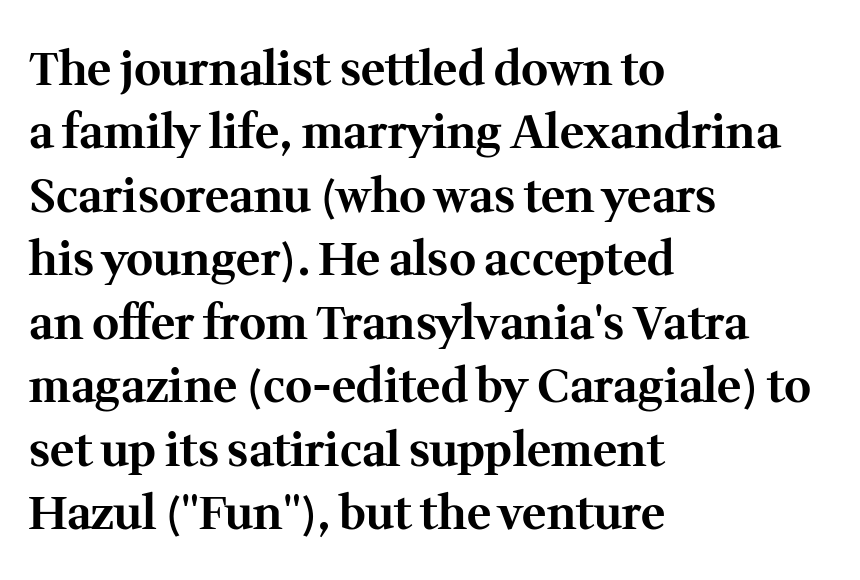
{"serif": "yes", "italic": "no", "bold": "yes", "weight": "bold", "width": "normal", "stroke_contrast": "medium", "x_height": "medium", "monospaced": "no", "underline": "no", "align": "left", "line_spacing": "normal", "line_spacing_ratio": 1.38, "letter_spacing": "normal", "letter_spacing_em": 0.0, "glyph_px": 46}
